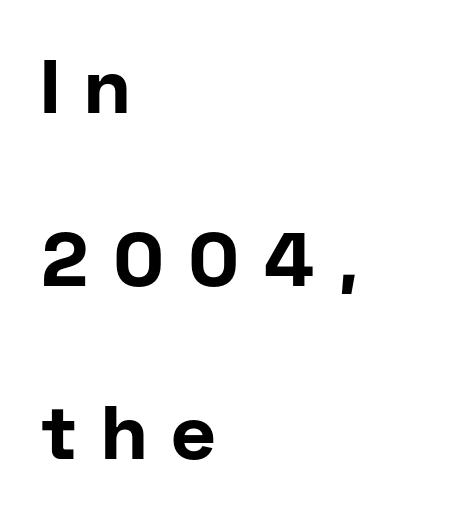
Q: Is the text bold? A: Yes.
Q: Is the text italic (slanted)? A: No, it is upright.
Q: Is the typeface a serif or a sans-serif typeface? A: Sans-serif.
Q: Is the text underlined? A: No.
Q: How is the paragraph aligned? A: Left-aligned.
Q: Is the spacing between letters normal or unusually wide? A: Unusually wide.
Q: Is the spacing between lines tight, normal or loose? A: Loose.
Q: Width (condensed, normal, or wide)? A: Normal.
Q: Stroke contrast? A: Low.
Q: x-height? A: Medium.
Q: Monospaced? A: No.
